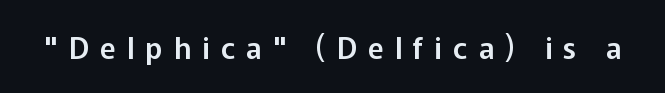
Grotesque or geometric, the face here clearly has no serifs. A typesetter would call this proportional, since set widths differ per character. This sample uses an upright cut, with every glyph sitting square on the baseline. Decoration check: the copy has no underline.
